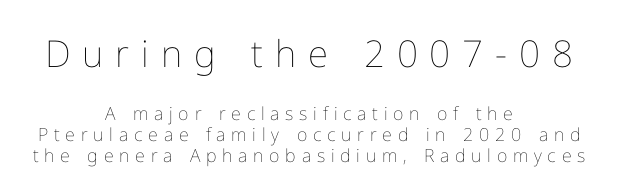
{"italic": "no", "bold": "no", "weight": "thin", "width": "normal", "stroke_contrast": "low", "x_height": "medium", "monospaced": "no", "underline": "no", "align": "center", "line_spacing_ratio": 1.17, "letter_spacing": "wide", "letter_spacing_em": 0.32, "larger_block": "first", "size_ratio": 2.06, "glyph_px": 37}
